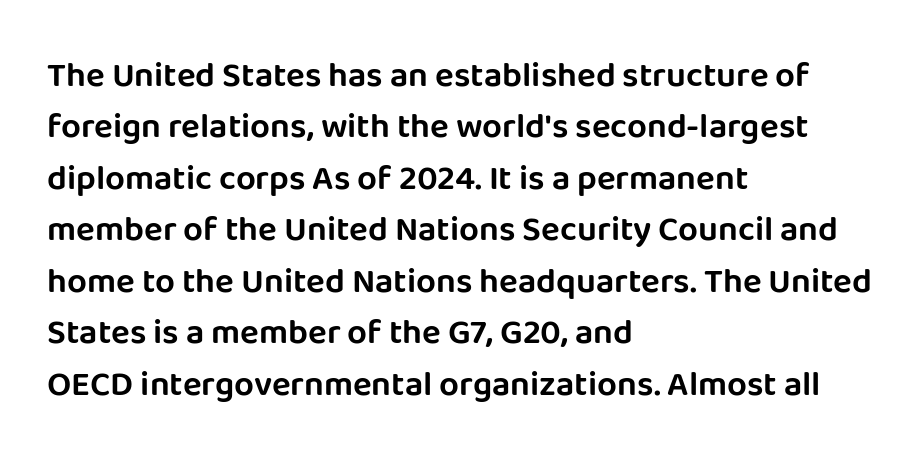
Q: Is the text italic (slanted)? A: No, it is upright.
Q: Is the typeface a serif or a sans-serif typeface? A: Sans-serif.
Q: Is the text underlined? A: No.
Q: How is the paragraph aligned? A: Left-aligned.
Q: Is the spacing between letters normal or unusually wide? A: Normal.
Q: Is the spacing between lines tight, normal or loose? A: Normal.
Q: Width (condensed, normal, or wide)? A: Normal.
Q: Stroke contrast? A: Low.
Q: x-height? A: Large.
Q: Monospaced? A: No.
